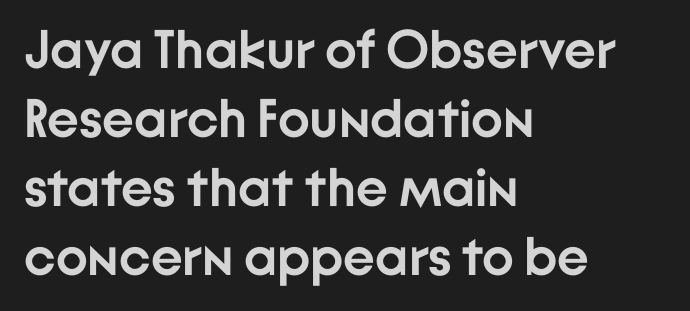
Q: Is the text bold? A: Yes.
Q: Is the text italic (slanted)? A: No, it is upright.
Q: Is the typeface a serif or a sans-serif typeface? A: Sans-serif.
Q: Is the text underlined? A: No.
Q: How is the paragraph aligned? A: Left-aligned.
Q: Is the spacing between letters normal or unusually wide? A: Normal.
Q: Is the spacing between lines tight, normal or loose? A: Normal.
Q: Width (condensed, normal, or wide)? A: Normal.
Q: Stroke contrast? A: Low.
Q: x-height? A: Medium.
Q: Monospaced? A: No.
